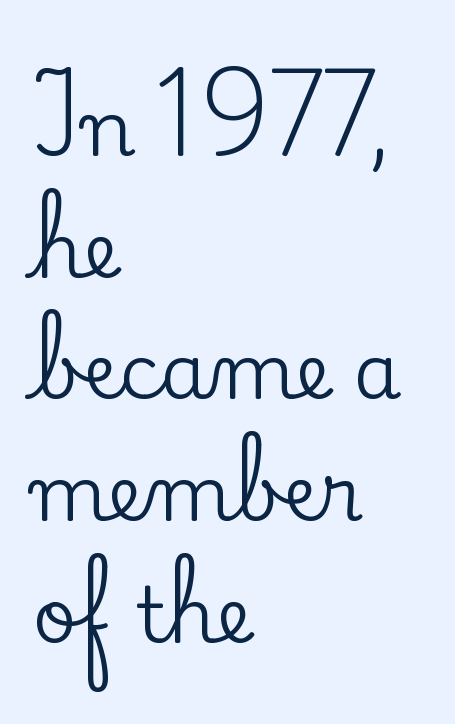
Q: Is the text italic (slanted)? A: No, it is upright.
Q: Is the typeface a serif or a sans-serif typeface? A: Serif.
Q: Is the text underlined? A: No.
Q: How is the paragraph aligned? A: Left-aligned.
Q: Is the spacing between letters normal or unusually wide? A: Normal.
Q: Is the spacing between lines tight, normal or loose? A: Normal.
Q: Width (condensed, normal, or wide)? A: Normal.
Q: Stroke contrast? A: Low.
Q: x-height? A: Small.
Q: Monospaced? A: No.
